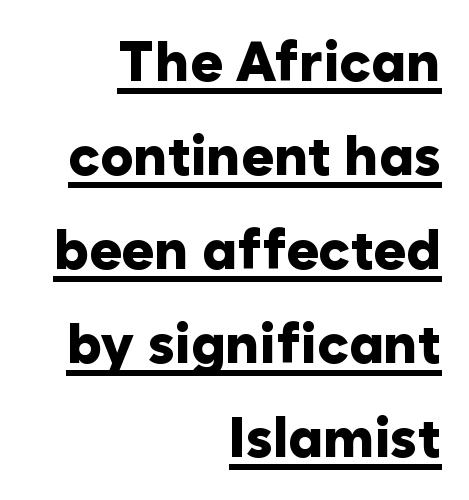
The image shows 55 px heavy sans-serif type, upright; set right-aligned, line spacing 1.71x, normal letter spacing, underlined; low stroke contrast and a medium x-height.
